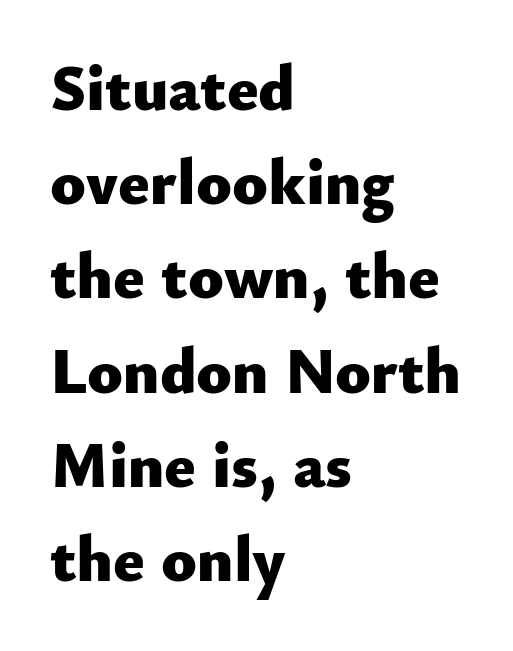
Do the characters align in a grid? No, the font is proportional. Nobody touched the tracking dial on this one. How heavy is the stroke? Heavy — this is a bold. Alignment: flush left.
